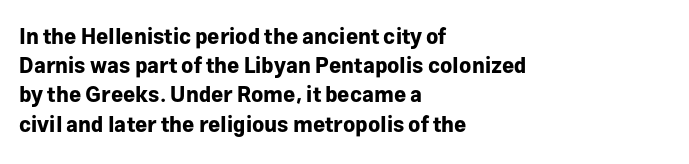
{"italic": "no", "bold": "yes", "underline": "no", "align": "left", "line_spacing": "normal", "line_spacing_ratio": 1.39, "letter_spacing": "normal", "letter_spacing_em": 0.0, "glyph_px": 21}
